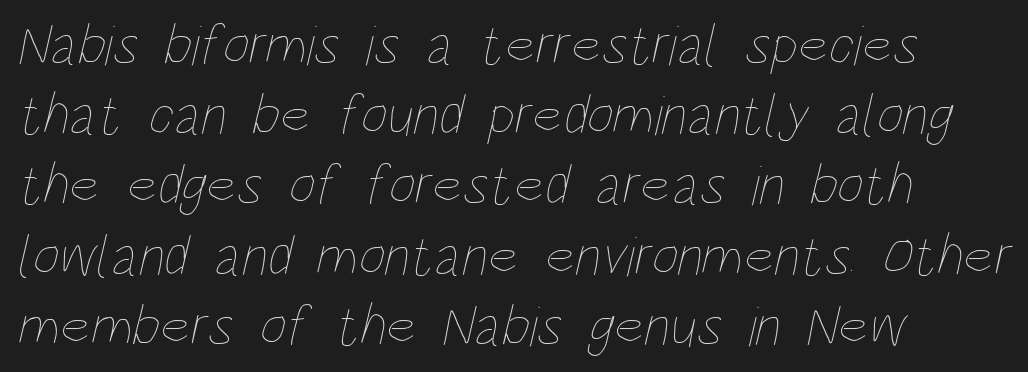
Q: Is the text bold? A: No.
Q: Is the text underlined? A: No.
Q: How is the paragraph aligned? A: Left-aligned.
Q: Is the spacing between letters normal or unusually wide? A: Normal.
Q: Width (condensed, normal, or wide)? A: Condensed.
Q: Stroke contrast? A: Low.
Q: x-height? A: Large.
Q: Monospaced? A: No.
